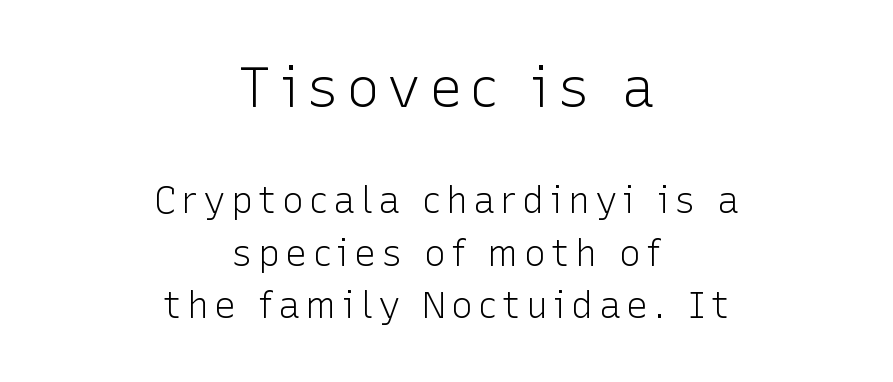
The image shows 56 px light sans-serif type, upright; set centered, normal line spacing (1.42x), not underlined; the first (top) block is 1.51x larger; low stroke contrast and a medium x-height.
